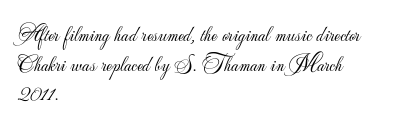
Q: Is the text bold? A: No.
Q: Is the text italic (slanted)? A: Yes.
Q: Is the text underlined? A: No.
Q: How is the paragraph aligned? A: Left-aligned.
Q: Is the spacing between letters normal or unusually wide? A: Normal.
Q: Is the spacing between lines tight, normal or loose? A: Normal.
